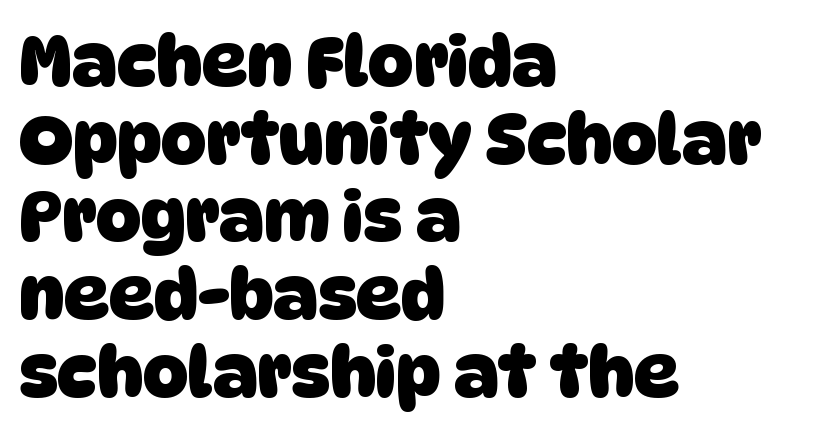
The image shows 70 px heavy sans-serif type; set left-aligned, tight line spacing (1.11x), normal letter spacing, not underlined; low stroke contrast and a large x-height.
